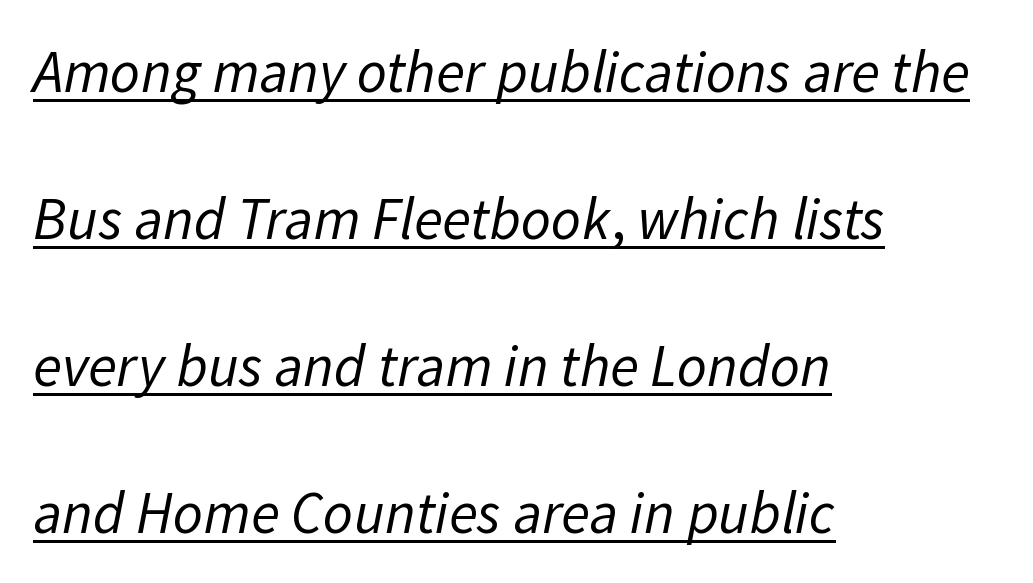
{"serif": "no", "bold": "no", "weight": "regular", "width": "normal", "stroke_contrast": "low", "x_height": "medium", "monospaced": "no", "underline": "yes", "align": "left", "line_spacing": "loose", "line_spacing_ratio": 2.49, "letter_spacing": "normal", "letter_spacing_em": 0.0, "glyph_px": 59}
